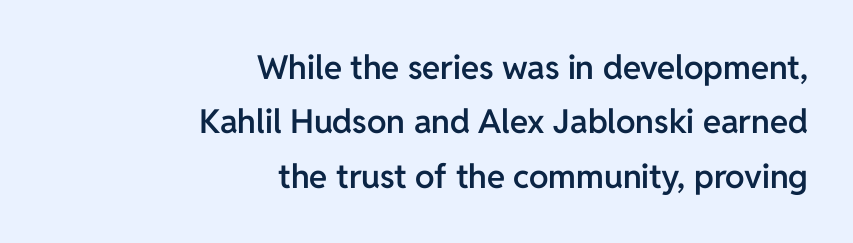
{"serif": "no", "italic": "no", "bold": "semi", "weight": "semibold", "width": "normal", "stroke_contrast": "low", "x_height": "medium", "monospaced": "no", "underline": "no", "align": "right", "line_spacing": "normal", "line_spacing_ratio": 1.65, "letter_spacing": "normal", "letter_spacing_em": 0.0, "glyph_px": 33}
